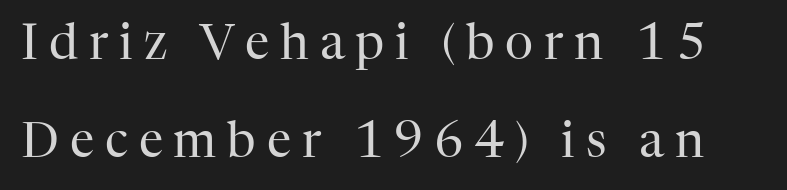
{"serif": "yes", "italic": "no", "bold": "no", "weight": "regular", "width": "normal", "stroke_contrast": "high", "x_height": "medium", "monospaced": "no", "underline": "no", "line_spacing": "loose", "line_spacing_ratio": 1.99, "letter_spacing": "wide", "letter_spacing_em": 0.22, "glyph_px": 49}
